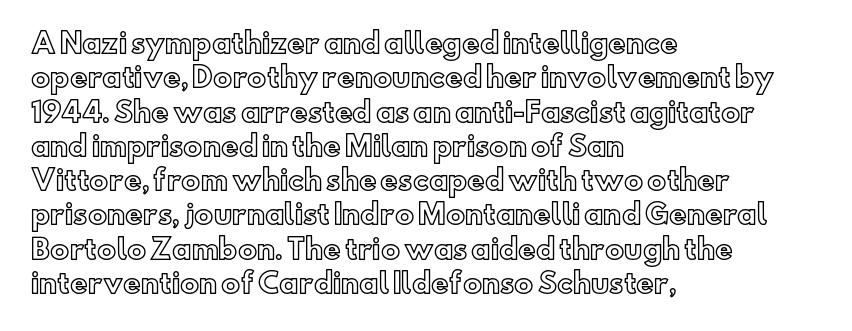
{"italic": "no", "underline": "no", "align": "left", "line_spacing": "normal", "line_spacing_ratio": 1.27, "letter_spacing": "normal", "letter_spacing_em": 0.0, "glyph_px": 27}
